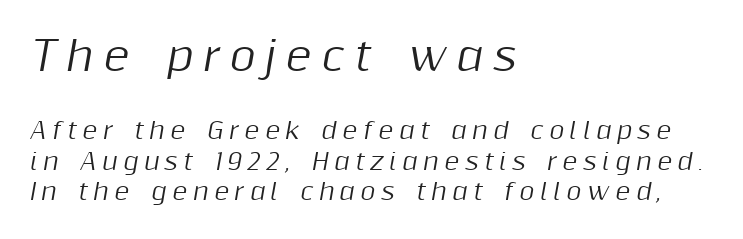
{"italic": "yes", "lean": "right", "slant_degrees": 10, "width": "normal", "stroke_contrast": "medium", "x_height": "medium", "monospaced": "no", "underline": "no", "align": "left", "line_spacing": "normal", "line_spacing_ratio": 1.33, "letter_spacing": "wide", "letter_spacing_em": 0.24, "larger_block": "first", "size_ratio": 1.74, "glyph_px": 40}
